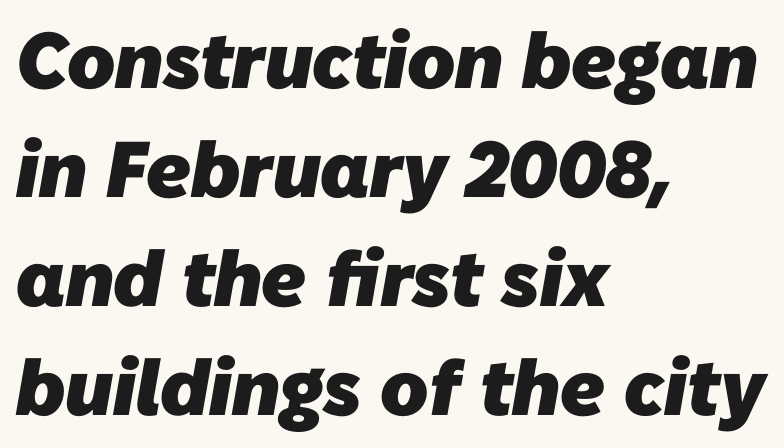
Q: Is the text bold? A: Yes.
Q: Is the typeface a serif or a sans-serif typeface? A: Sans-serif.
Q: Is the text underlined? A: No.
Q: How is the paragraph aligned? A: Left-aligned.
Q: Is the spacing between letters normal or unusually wide? A: Normal.
Q: Is the spacing between lines tight, normal or loose? A: Normal.
Q: Width (condensed, normal, or wide)? A: Normal.
Q: Stroke contrast? A: Low.
Q: x-height? A: Medium.
Q: Monospaced? A: No.
